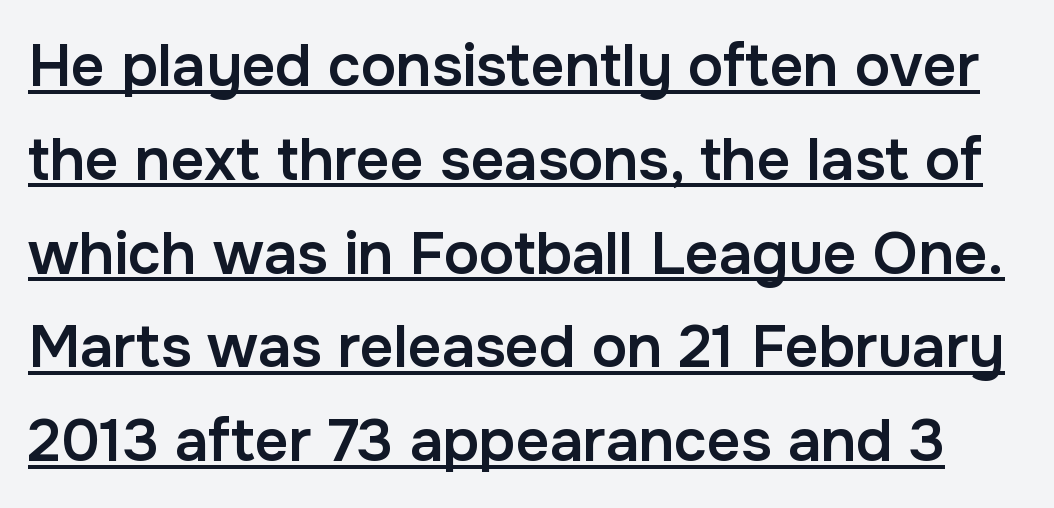
The image shows 59 px semibold sans-serif type, upright; set normal line spacing (1.59x), normal letter spacing, underlined; low stroke contrast and a medium x-height.
